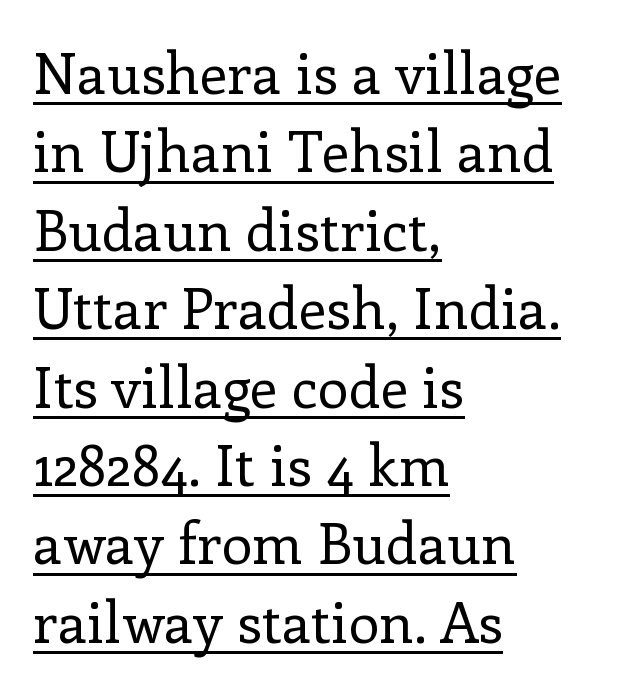
Stems here are at most as thick as an everyday book face. Somebody hit Ctrl+U on this one — the words are underlined. Horizontally, the lines are justified to the leading edge only. Serifs: yes, visible at the terminals of the letterforms. Regular leading. The axis of the letterforms is exactly vertical.
